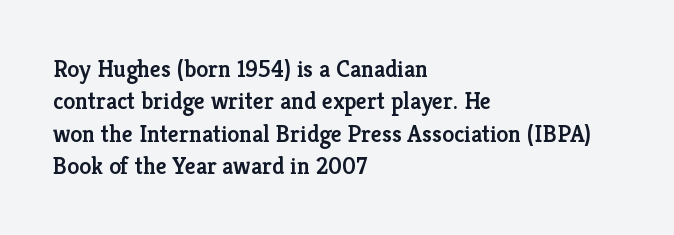
The image shows 24 px text type, upright; set left-aligned, normal line spacing (1.35x), normal letter spacing, not underlined.
